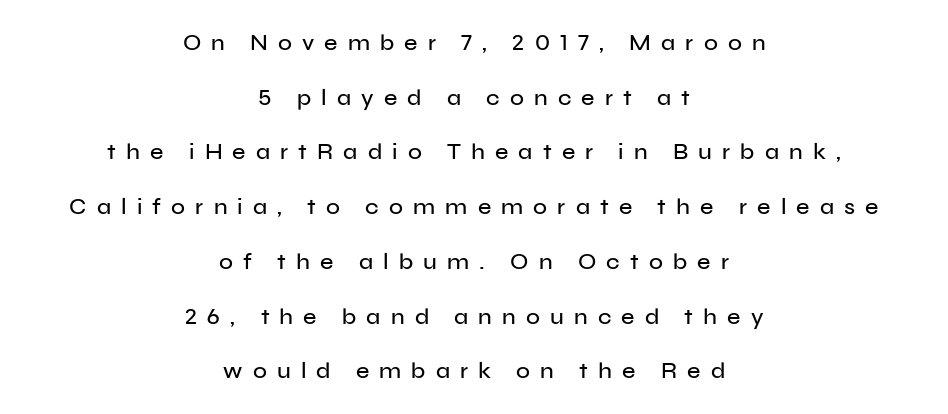
The image shows 23 px text type, upright; set centered, loose line spacing (2.38x), unusually wide letter spacing (+0.44 em), not underlined.
